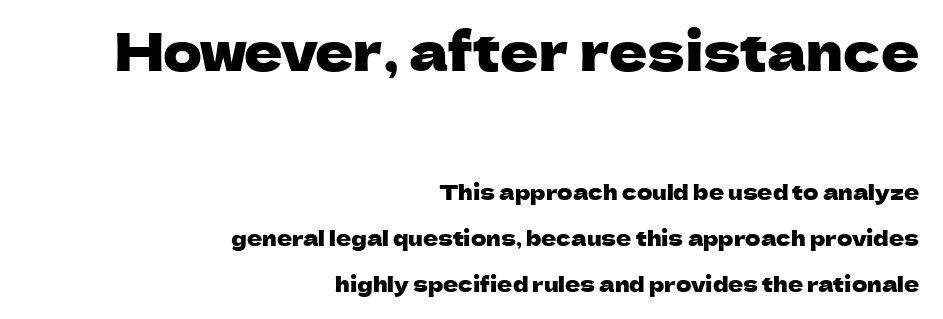
{"serif": "no", "italic": "no", "width": "normal", "stroke_contrast": "low", "x_height": "medium", "monospaced": "no", "underline": "no", "align": "right", "line_spacing": "loose", "line_spacing_ratio": 2.17, "letter_spacing": "normal", "letter_spacing_em": 0.0, "larger_block": "first", "size_ratio": 2.52, "glyph_px": 53}
